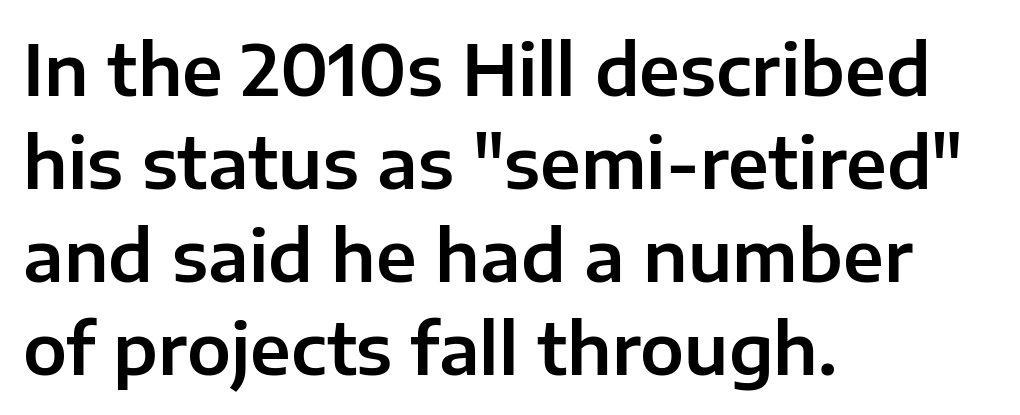
The image shows 70 px sans-serif type, upright; set left-aligned, normal line spacing (1.33x), normal letter spacing, not underlined; low stroke contrast and a medium x-height.
